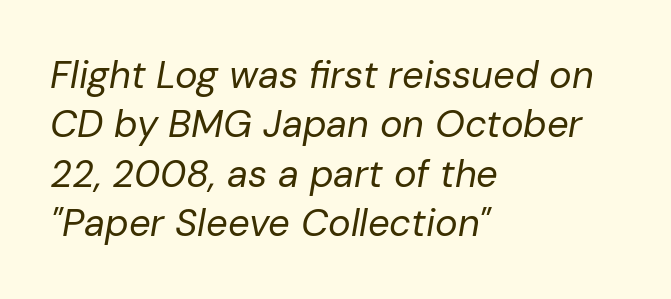
The image shows 38 px regular-weight type, italic (leaning right); set left-aligned, normal line spacing (1.3x), normal letter spacing, not underlined; low stroke contrast and a medium x-height.
